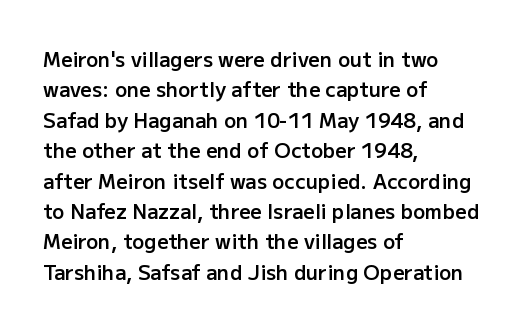
{"italic": "no", "bold": "semi", "underline": "no", "align": "left", "line_spacing": "normal", "line_spacing_ratio": 1.52, "letter_spacing": "normal", "letter_spacing_em": 0.0, "glyph_px": 20}
